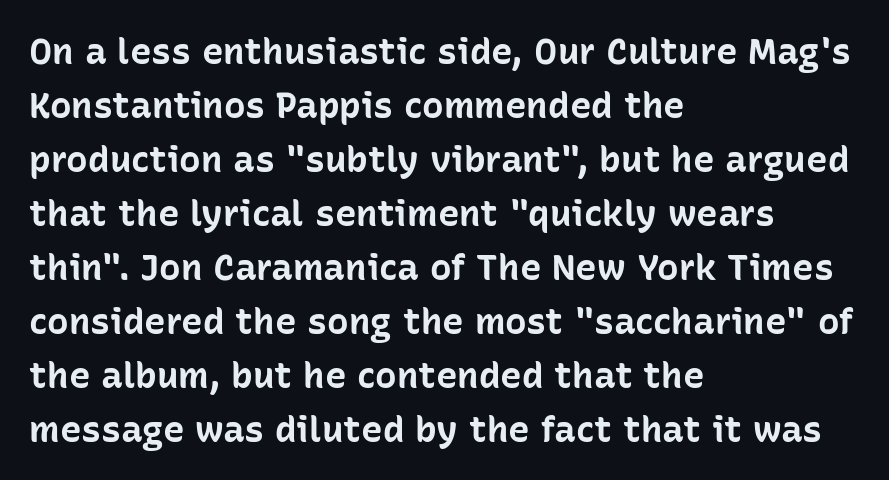
{"serif": "no", "italic": "no", "bold": "yes", "weight": "bold", "width": "normal", "stroke_contrast": "low", "x_height": "medium", "monospaced": "no", "underline": "no", "align": "left", "line_spacing": "normal", "line_spacing_ratio": 1.5, "letter_spacing": "normal", "letter_spacing_em": 0.0, "glyph_px": 36}
